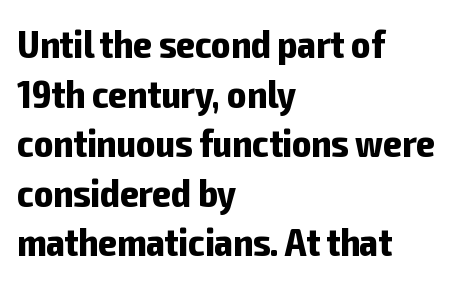
The image shows 40 px bold, condensed sans-serif type, upright; set left-aligned, line spacing 1.24x, normal letter spacing, not underlined; low stroke contrast and a medium x-height.
